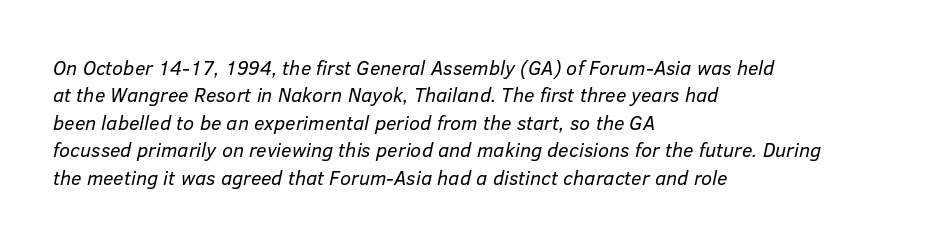
{"italic": "yes", "lean": "right", "slant_degrees": 12, "bold": "no", "underline": "no", "align": "left", "line_spacing": "normal", "line_spacing_ratio": 1.37, "letter_spacing": "normal", "letter_spacing_em": 0.0, "glyph_px": 20}
